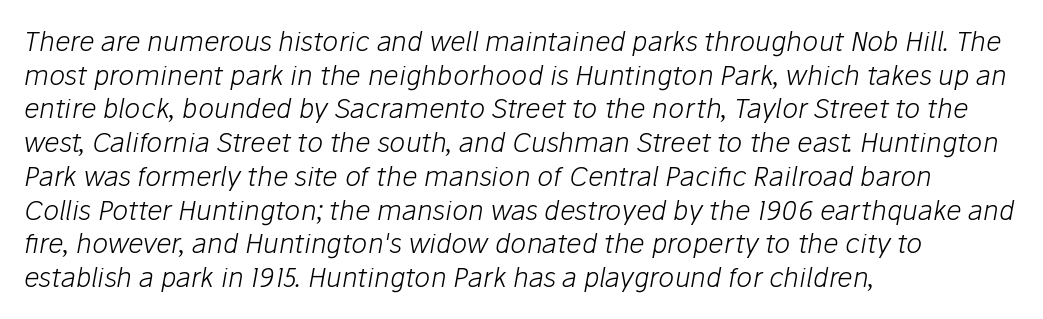
The image shows 27 px text type, italic (leaning right); set left-aligned, normal line spacing (1.25x), normal letter spacing, not underlined.
